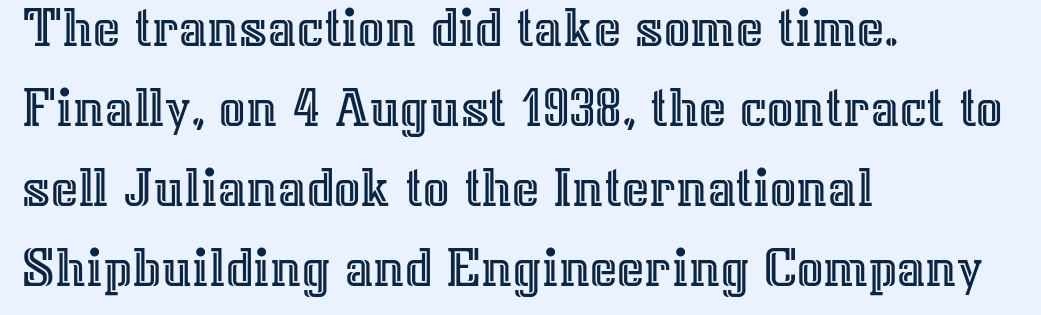
{"italic": "no", "width": "normal", "x_height": "medium", "monospaced": "no", "underline": "no", "align": "left", "line_spacing": "normal", "line_spacing_ratio": 1.38, "letter_spacing": "normal", "letter_spacing_em": 0.0, "glyph_px": 58}
